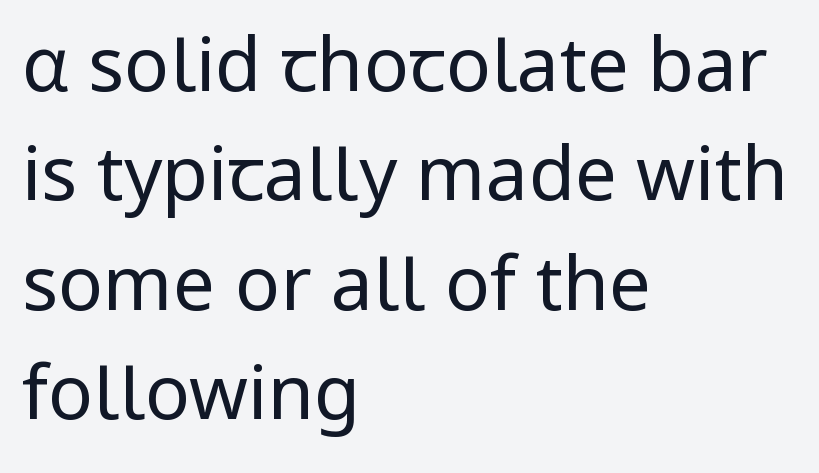
The image shows 75 px regular-weight sans-serif type, upright; set left-aligned, normal line spacing (1.46x), normal letter spacing, not underlined; low stroke contrast and a medium x-height.
